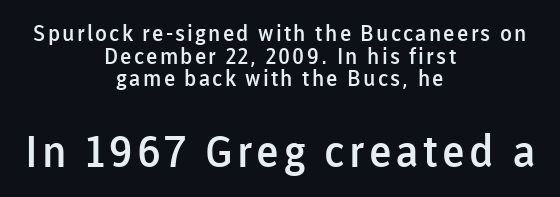
Q: Is the text bold? A: Semi-bold.
Q: Is the text italic (slanted)? A: No, it is upright.
Q: Is the typeface a serif or a sans-serif typeface? A: Sans-serif.
Q: Is the text underlined? A: No.
Q: How is the paragraph aligned? A: Centered.
Q: Is the spacing between lines tight, normal or loose? A: Tight.
Q: Which block of text is set in a larger size, the first (top) or the second (bottom)? A: The second (bottom) one.
Q: Width (condensed, normal, or wide)? A: Normal.
Q: Stroke contrast? A: Low.
Q: x-height? A: Medium.
Q: Monospaced? A: No.
